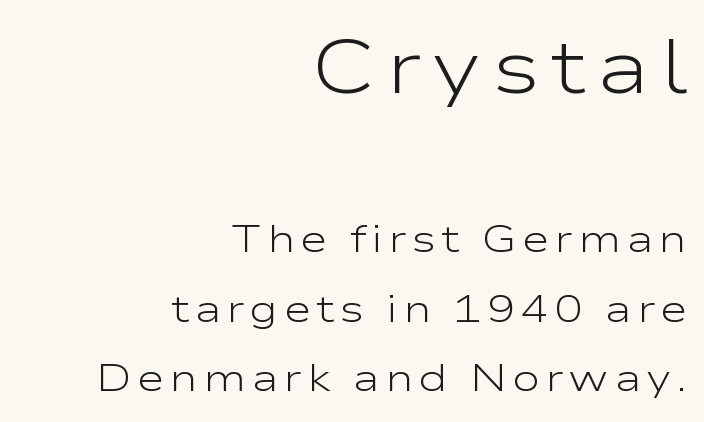
The passage shown is typed in a proportional face where columns would drift. The cut favours lightness, reaching ordinary text weight at its darkest. Compare the two chunks: the upper has the greater cap height. Serifs: no, the terminals of the letterforms are clean.
